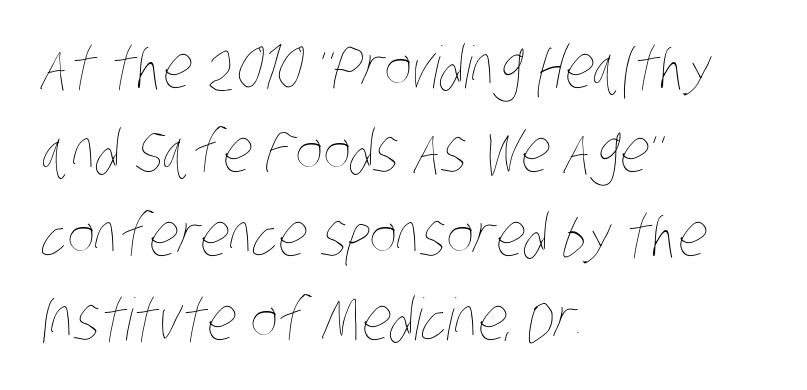
Successive baselines arrive at the customary interval. The lines are quadded left. No extra ink here — the face is not bold. Clear beneath every line of the passage. A typesetter would call this proportional, since set widths differ per character. Observe the ordinary spacing: letters are neighbours, not strangers.
